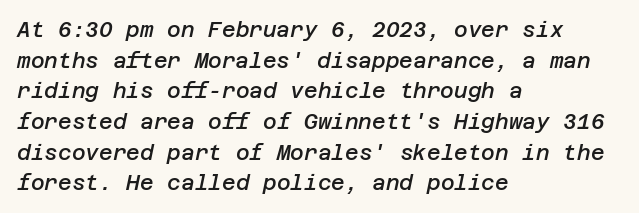
Q: Is the text bold? A: Semi-bold.
Q: Is the text italic (slanted)? A: Yes, it leans right by about 12 degrees.
Q: Is the text underlined? A: No.
Q: How is the paragraph aligned? A: Left-aligned.
Q: Is the spacing between letters normal or unusually wide? A: Normal.
Q: Is the spacing between lines tight, normal or loose? A: Normal.
